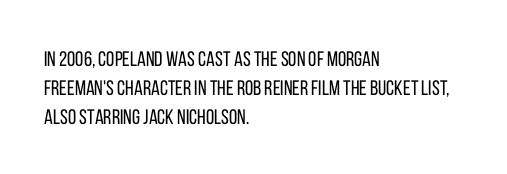
{"italic": "no", "bold": "no", "underline": "no", "align": "left", "line_spacing": "normal", "line_spacing_ratio": 1.37, "letter_spacing": "normal", "letter_spacing_em": 0.0, "glyph_px": 21}
